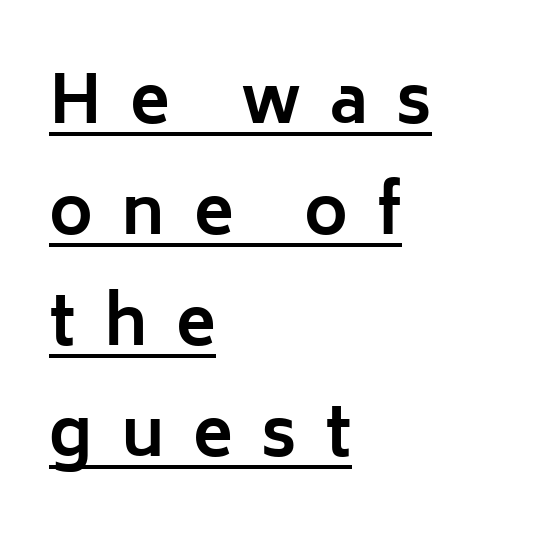
Q: Is the text bold? A: Yes.
Q: Is the text italic (slanted)? A: No, it is upright.
Q: Is the typeface a serif or a sans-serif typeface? A: Sans-serif.
Q: Is the text underlined? A: Yes.
Q: How is the paragraph aligned? A: Left-aligned.
Q: Is the spacing between letters normal or unusually wide? A: Unusually wide.
Q: Is the spacing between lines tight, normal or loose? A: Normal.
Q: Width (condensed, normal, or wide)? A: Normal.
Q: Stroke contrast? A: Low.
Q: x-height? A: Medium.
Q: Monospaced? A: No.
